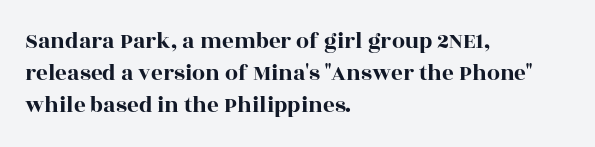
Q: Is the text italic (slanted)? A: No, it is upright.
Q: Is the text underlined? A: No.
Q: How is the paragraph aligned? A: Left-aligned.
Q: Is the spacing between letters normal or unusually wide? A: Normal.
Q: Is the spacing between lines tight, normal or loose? A: Normal.
